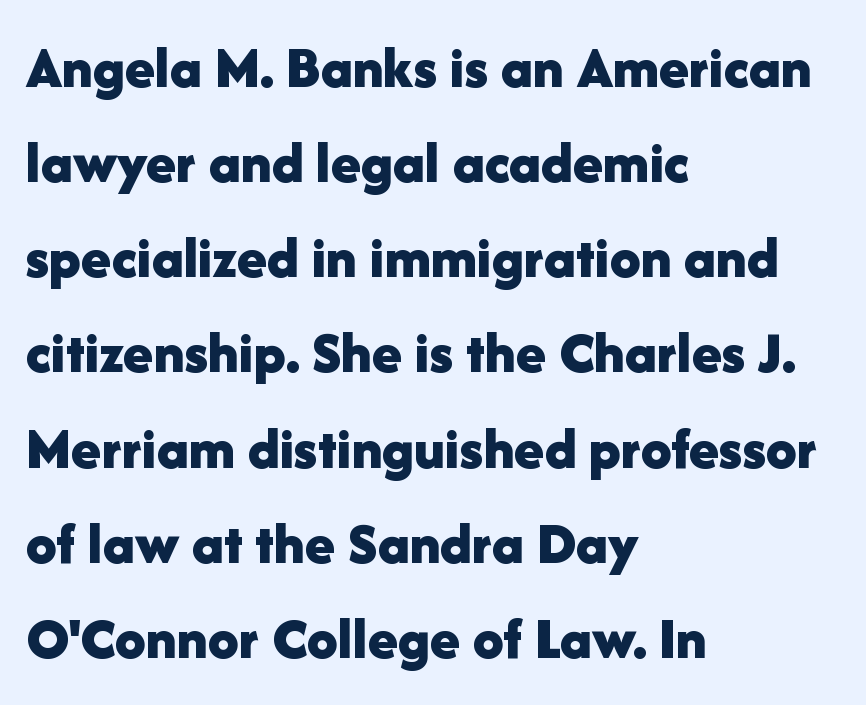
The face used here is proportionally spaced, like ordinary book or web type. How would I describe the line gaps? Plain and ordinary. Short note: letters normally spaced. These lines are composed in type without serifs. Designer's note — italics off, roman on.
